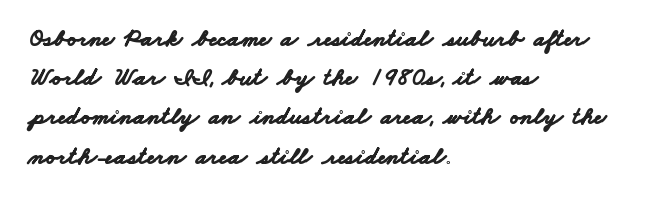
Q: Is the text bold? A: Yes.
Q: Is the text underlined? A: No.
Q: How is the paragraph aligned? A: Left-aligned.
Q: Is the spacing between letters normal or unusually wide? A: Normal.
Q: Is the spacing between lines tight, normal or loose? A: Normal.
